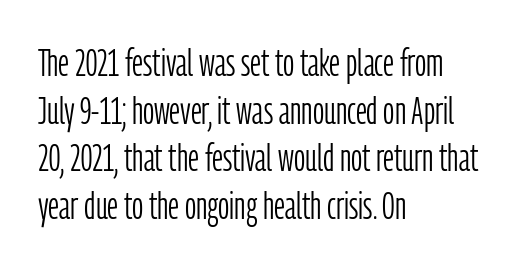
{"serif": "no", "italic": "no", "bold": "no", "weight": "light", "width": "condensed", "stroke_contrast": "low", "x_height": "medium", "monospaced": "no", "underline": "no", "align": "left", "line_spacing_ratio": 1.22, "letter_spacing": "normal", "letter_spacing_em": 0.0, "glyph_px": 39}
